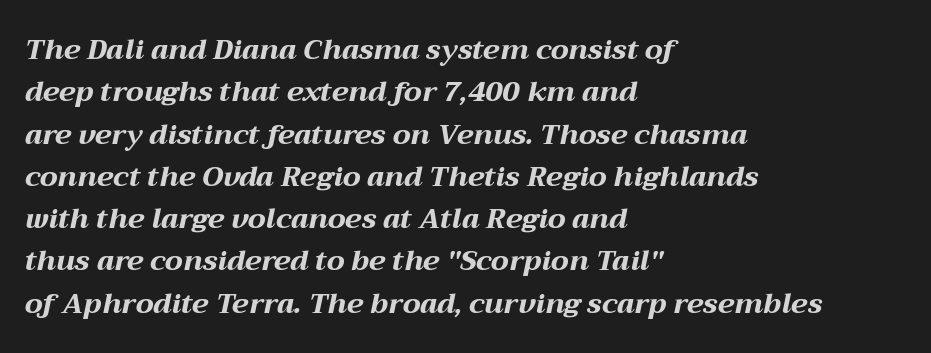
Each row of text sits above clean, open space. These words are printed bold, with thick strokes throughout. The rendering uses a moderate line-height, typical for paragraphs. Proportional: the letters do not fall into vertical columns. The letters are slanted; this is an italic face.
